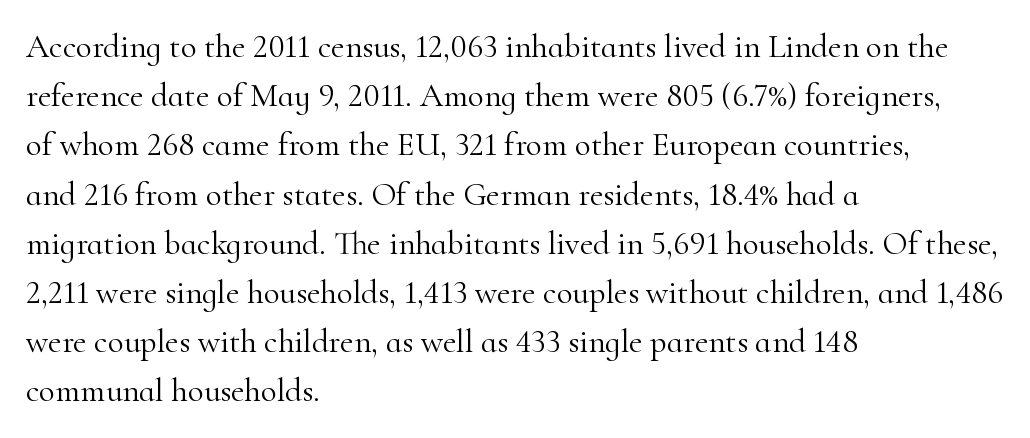
{"serif": "yes", "italic": "no", "bold": "no", "weight": "light", "width": "normal", "stroke_contrast": "high", "x_height": "small", "monospaced": "no", "underline": "no", "align": "left", "line_spacing": "normal", "line_spacing_ratio": 1.49, "letter_spacing": "normal", "letter_spacing_em": 0.0, "glyph_px": 33}
